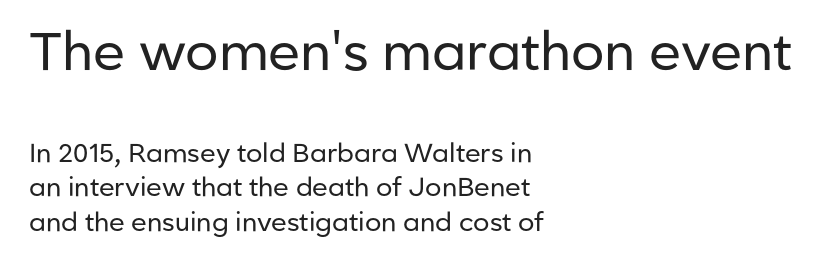
Q: Is the text bold? A: No.
Q: Is the text italic (slanted)? A: No, it is upright.
Q: Is the typeface a serif or a sans-serif typeface? A: Sans-serif.
Q: Is the text underlined? A: No.
Q: How is the paragraph aligned? A: Left-aligned.
Q: Is the spacing between letters normal or unusually wide? A: Normal.
Q: Is the spacing between lines tight, normal or loose? A: Normal.
Q: Which block of text is set in a larger size, the first (top) or the second (bottom)? A: The first (top) one.
Q: Width (condensed, normal, or wide)? A: Normal.
Q: Stroke contrast? A: Low.
Q: x-height? A: Medium.
Q: Monospaced? A: No.
